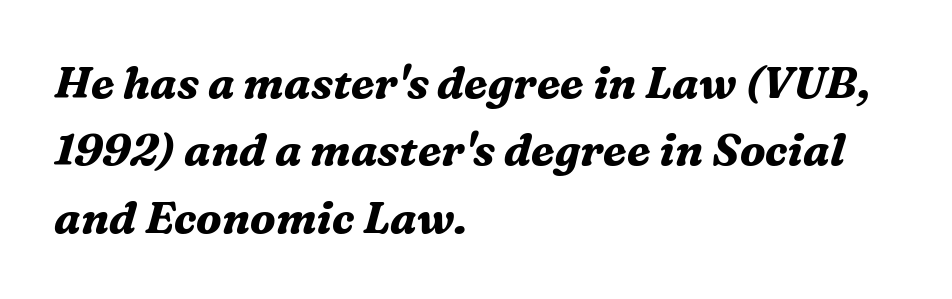
There is no visible air inserted between adjacent glyphs. Here the designer chose a conventional face with non-uniform glyph widths. Rendered with sloped, italic letterforms. A classic flush-left, rag-right setting is used for this passage.
